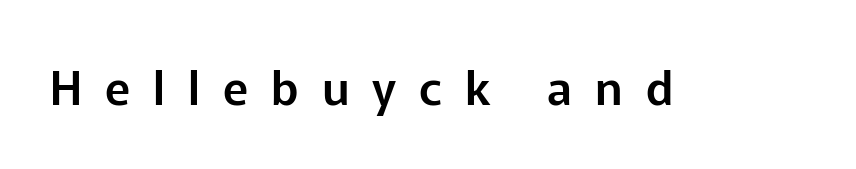
Short note: letters widely spaced. Do the letters lean? They stand straight. Each letter's strokes conclude bluntly, with no projecting serifs. The baseline area is clear. The face used here is proportionally spaced, like ordinary book or web type.
